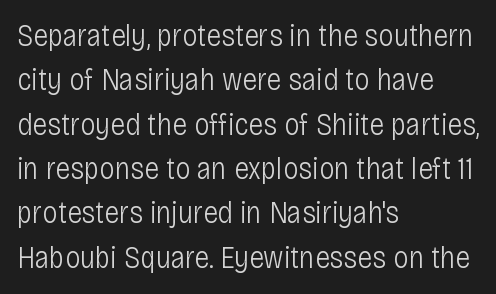
Q: Is the text bold? A: No.
Q: Is the text italic (slanted)? A: No, it is upright.
Q: Is the typeface a serif or a sans-serif typeface? A: Sans-serif.
Q: Is the text underlined? A: No.
Q: How is the paragraph aligned? A: Left-aligned.
Q: Is the spacing between letters normal or unusually wide? A: Normal.
Q: Is the spacing between lines tight, normal or loose? A: Normal.
Q: Width (condensed, normal, or wide)? A: Condensed.
Q: Stroke contrast? A: Low.
Q: x-height? A: Large.
Q: Monospaced? A: No.
